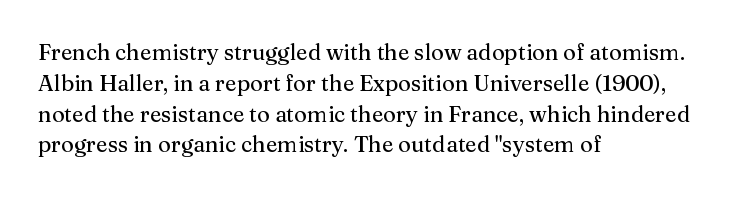
A classic flush-left, rag-right setting is used for this passage. Rendered with straight, roman letterforms. The rendering uses a moderate line-height, typical for paragraphs. In terms of letterspacing, this is plain default setting.
